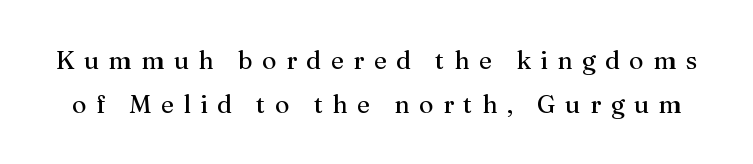
Q: Is the text bold? A: No.
Q: Is the text italic (slanted)? A: No, it is upright.
Q: Is the text underlined? A: No.
Q: Is the spacing between letters normal or unusually wide? A: Unusually wide.
